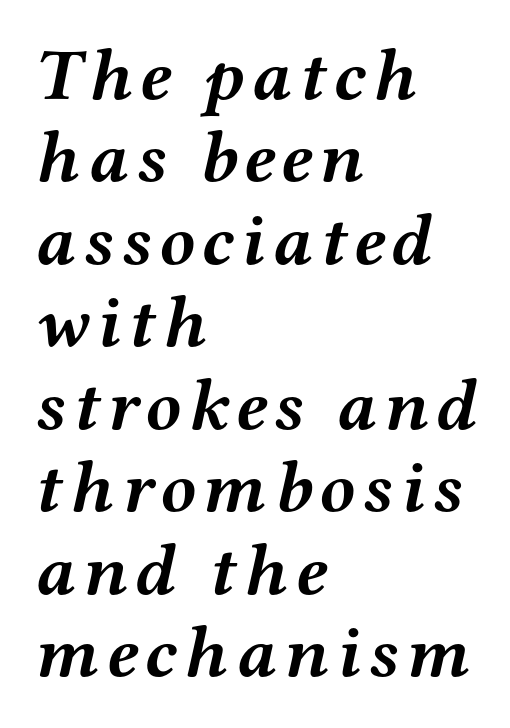
The image shows 73 px semibold, wide serif type, italic (leaning right); set left-aligned, tight line spacing (1.13x), not underlined; medium stroke contrast and a medium x-height.
